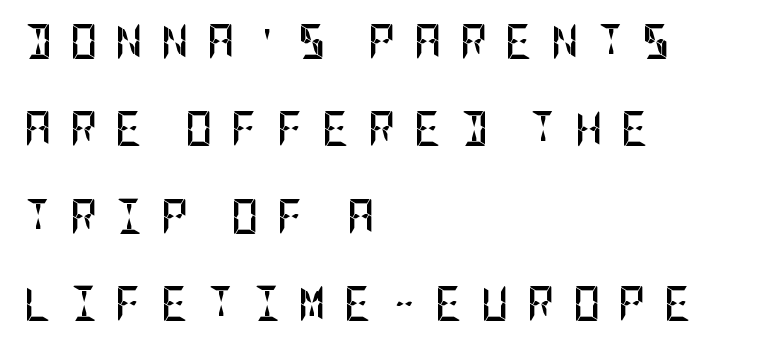
{"serif": "no", "italic": "no", "bold": "yes", "weight": "semibold", "width": "condensed", "stroke_contrast": "low", "x_height": "large", "underline": "no", "align": "left", "line_spacing": "loose", "line_spacing_ratio": 2.5, "letter_spacing": "wide", "letter_spacing_em": 0.49, "glyph_px": 35}
